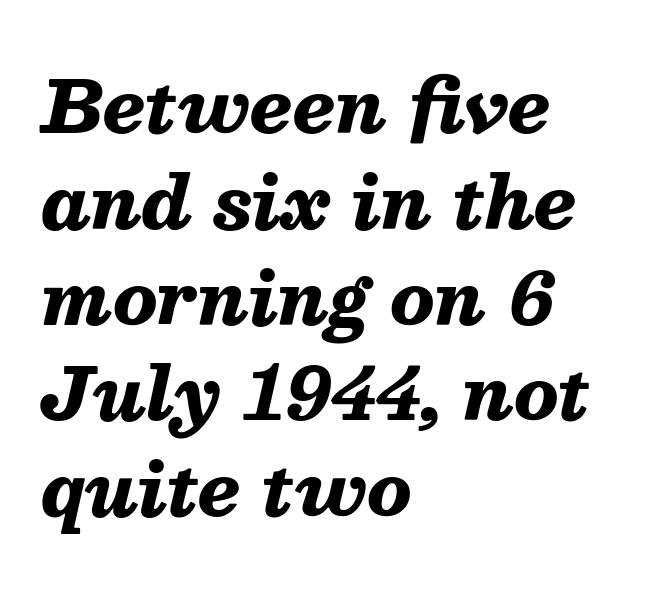
Q: Is the text bold? A: Yes.
Q: Is the text italic (slanted)? A: Yes, it leans right by about 13 degrees.
Q: Is the text underlined? A: No.
Q: How is the paragraph aligned? A: Left-aligned.
Q: Is the spacing between letters normal or unusually wide? A: Normal.
Q: Is the spacing between lines tight, normal or loose? A: Normal.
Q: Width (condensed, normal, or wide)? A: Normal.
Q: Stroke contrast? A: Medium.
Q: x-height? A: Medium.
Q: Monospaced? A: No.
